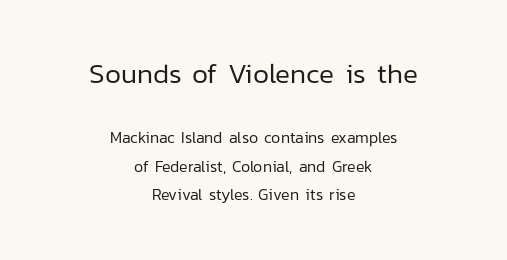
Q: Is the text bold? A: No.
Q: Is the text italic (slanted)? A: No, it is upright.
Q: Is the typeface a serif or a sans-serif typeface? A: Sans-serif.
Q: Is the text underlined? A: No.
Q: How is the paragraph aligned? A: Centered.
Q: Is the spacing between letters normal or unusually wide? A: Normal.
Q: Which block of text is set in a larger size, the first (top) or the second (bottom)? A: The first (top) one.
Q: Width (condensed, normal, or wide)? A: Normal.
Q: Stroke contrast? A: Low.
Q: x-height? A: Medium.
Q: Monospaced? A: No.
